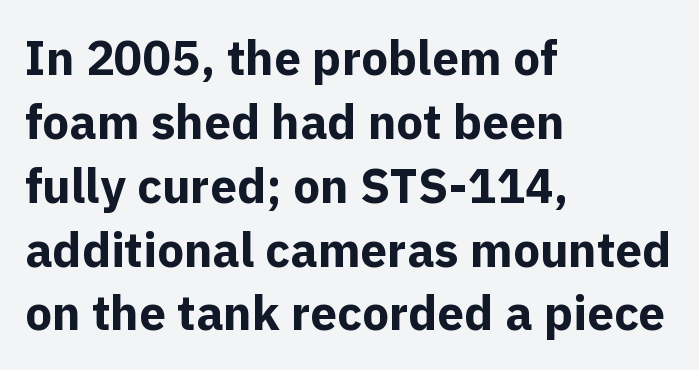
The space beneath each line is pristine and unruled. Vertically, the passage feels balanced, rows spaced as you'd expect. Emphasis by weight is at full strength: bold. Think of a printed novel: that variable character pitch is what you see here. A classic flush-left, rag-right setting is used for this passage. The lettering stays uniformly vertical, giving the passage a roman look.
